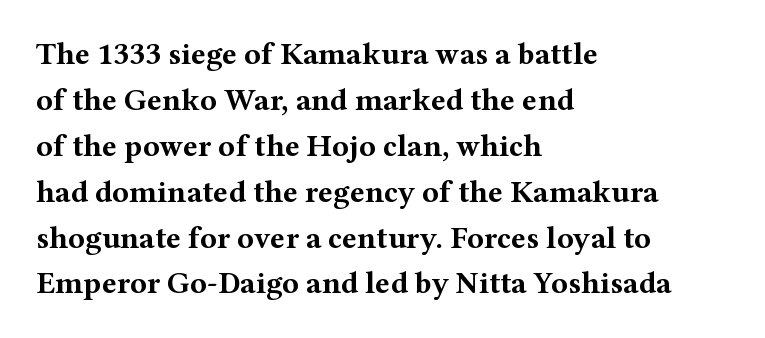
The image shows 31 px bold, wide serif type, upright; set left-aligned, normal line spacing (1.48x), normal letter spacing, not underlined; medium stroke contrast and a medium x-height.
